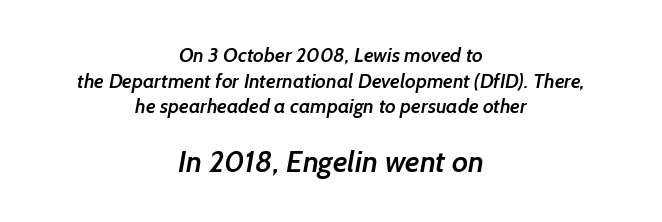
{"serif": "no", "bold": "semi", "weight": "semibold", "width": "normal", "stroke_contrast": "low", "x_height": "medium", "monospaced": "no", "underline": "no", "align": "center", "line_spacing": "normal", "line_spacing_ratio": 1.28, "letter_spacing": "normal", "letter_spacing_em": 0.0, "larger_block": "second", "size_ratio": 1.5, "glyph_px": 30}
